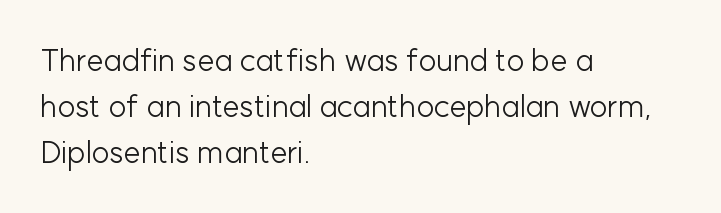
{"serif": "no", "italic": "no", "bold": "no", "weight": "light", "width": "normal", "stroke_contrast": "low", "x_height": "medium", "monospaced": "no", "underline": "no", "align": "left", "line_spacing": "normal", "line_spacing_ratio": 1.49, "letter_spacing": "normal", "letter_spacing_em": 0.0, "glyph_px": 31}
